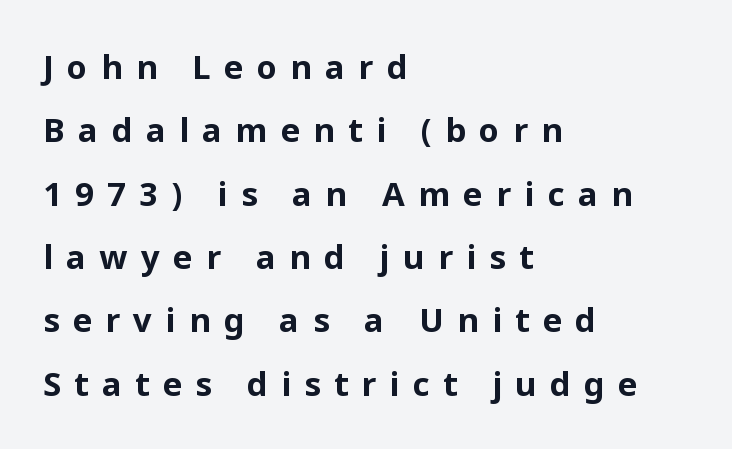
The image shows 33 px bold sans-serif type, upright; set left-aligned, loose line spacing (1.92x), unusually wide letter spacing (+0.4 em), not underlined; low stroke contrast and a medium x-height.
